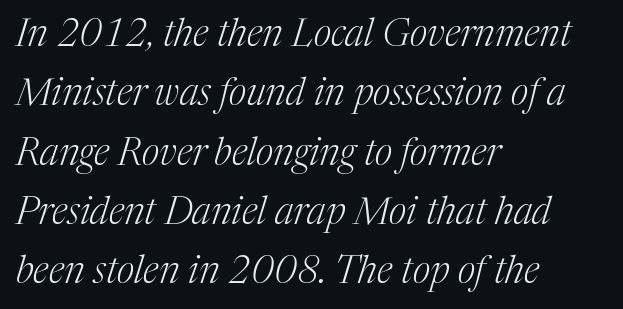
The typography opts for an oblique posture over an upright one. What kind of face is this? One with serifs. Spacing between characters is what you'd get straight out of the box. Each stroke keeps to a modest, everyday thickness or less.
